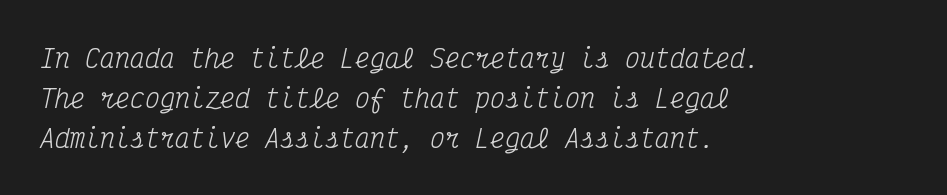
{"italic": "yes", "lean": "right", "slant_degrees": 12, "bold": "no", "underline": "no", "align": "left", "line_spacing": "normal", "line_spacing_ratio": 1.6, "letter_spacing": "normal", "letter_spacing_em": 0.0, "glyph_px": 25}
